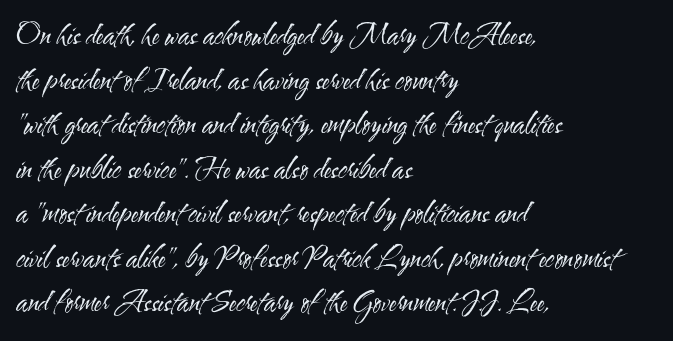
The font sits on the lighter half of the weight spectrum, regular included. No word sits above an underline. Stroke terminals: plain, sans-serif. Leading matches the norm, producing a regular column.
